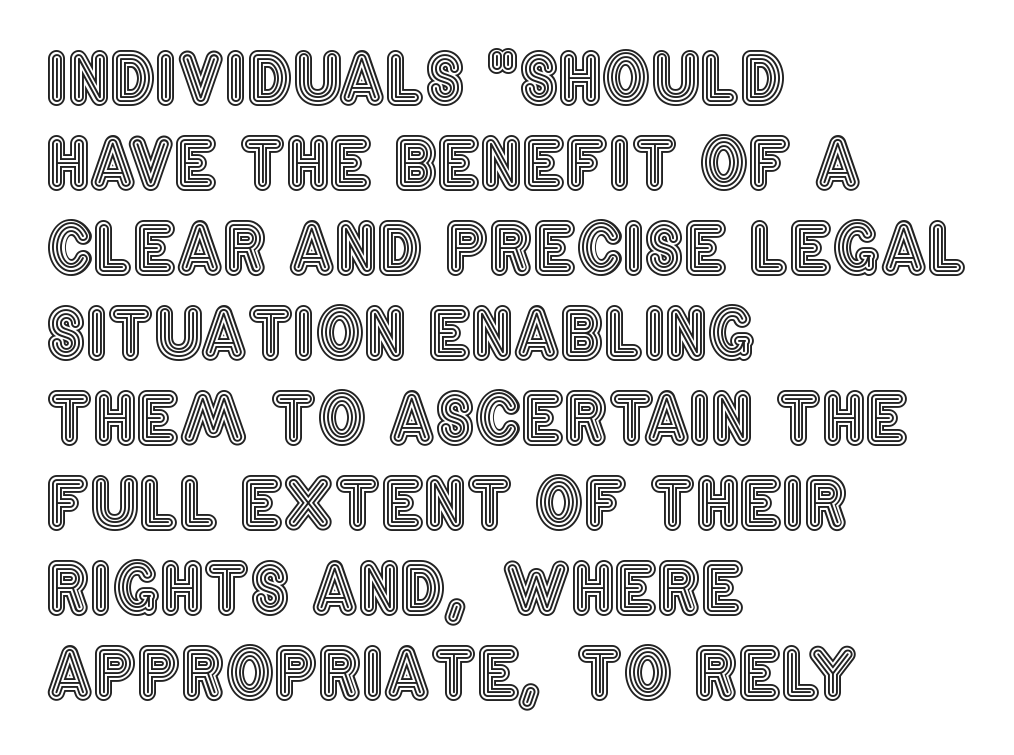
{"italic": "no", "width": "condensed", "x_height": "large", "monospaced": "no", "underline": "no", "align": "left", "line_spacing": "normal", "line_spacing_ratio": 1.25, "letter_spacing": "normal", "letter_spacing_em": 0.0, "glyph_px": 68}
